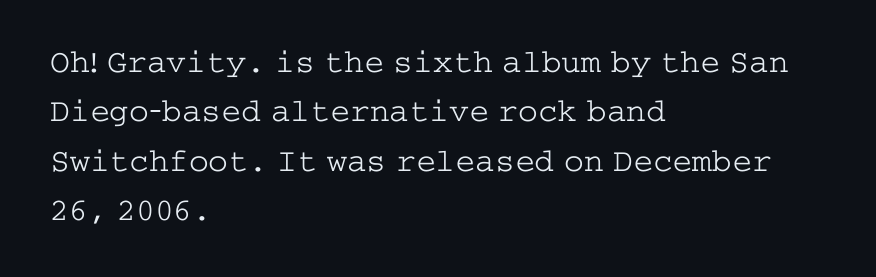
{"serif": "yes", "italic": "no", "bold": "no", "weight": "light", "width": "wide", "stroke_contrast": "low", "x_height": "medium", "underline": "no", "align": "left", "line_spacing": "normal", "line_spacing_ratio": 1.5, "letter_spacing": "normal", "letter_spacing_em": 0.0, "glyph_px": 33}
